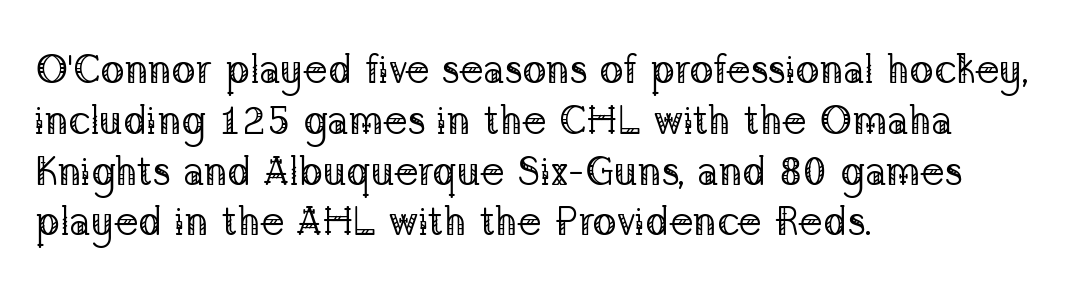
The image shows 40 px regular-weight serif type, upright; set left-aligned, normal line spacing (1.27x), normal letter spacing, not underlined; low stroke contrast and a medium x-height.
